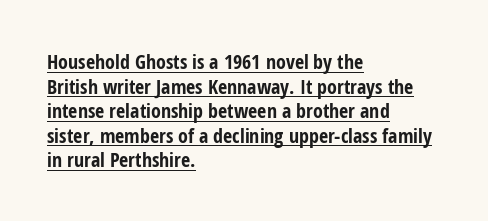
The image shows 20 px bold type, upright; set left-aligned, line spacing 1.23x, normal letter spacing, underlined.
